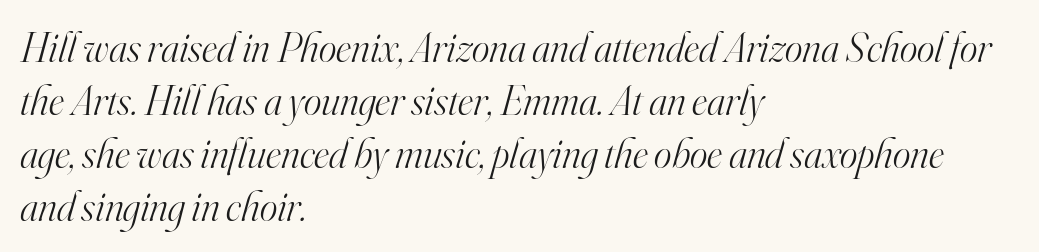
{"serif": "yes", "italic": "yes", "lean": "right", "slant_degrees": 16, "bold": "no", "weight": "light", "width": "normal", "stroke_contrast": "high", "x_height": "small", "monospaced": "no", "underline": "no", "align": "left", "line_spacing": "normal", "line_spacing_ratio": 1.26, "letter_spacing": "normal", "letter_spacing_em": 0.0, "glyph_px": 42}
